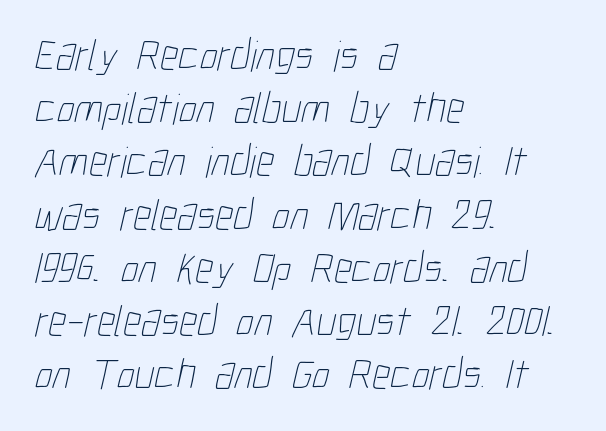
{"bold": "no", "weight": "thin", "width": "condensed", "stroke_contrast": "low", "x_height": "medium", "monospaced": "no", "underline": "no", "align": "left", "line_spacing_ratio": 1.21, "letter_spacing": "normal", "letter_spacing_em": 0.0, "glyph_px": 44}
